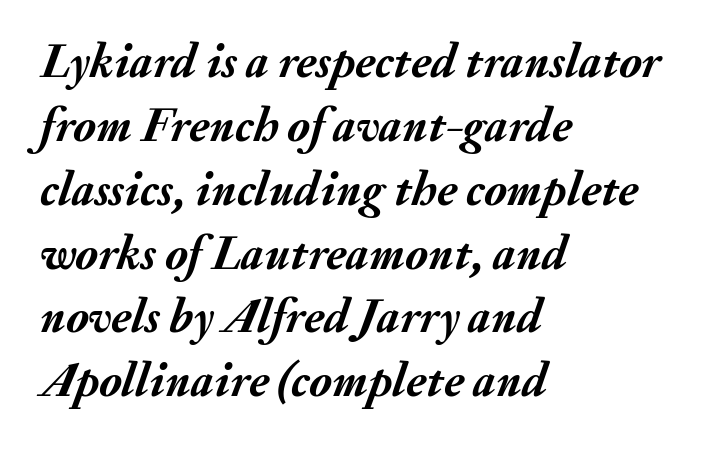
Q: Is the text bold? A: Yes.
Q: Is the text italic (slanted)? A: Yes, it leans right by about 20 degrees.
Q: Is the text underlined? A: No.
Q: How is the paragraph aligned? A: Left-aligned.
Q: Is the spacing between letters normal or unusually wide? A: Normal.
Q: Is the spacing between lines tight, normal or loose? A: Normal.
Q: Width (condensed, normal, or wide)? A: Normal.
Q: Stroke contrast? A: Medium.
Q: x-height? A: Small.
Q: Monospaced? A: No.
